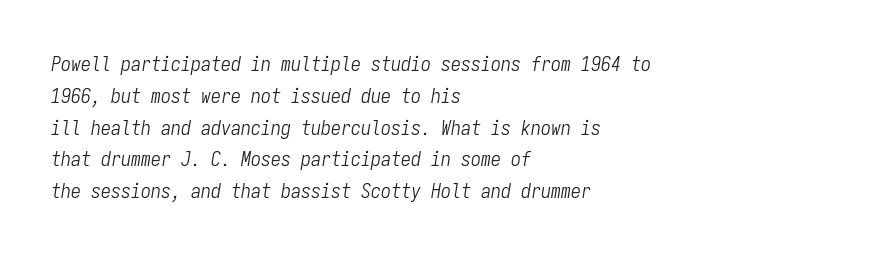
How are the letters spaced? Ordinarily, with no added tracking. A light-to-regular cut is what we see here. Rows of type keep a routine distance in the vertical direction. The face used here has a pronounced slope to its letters.
